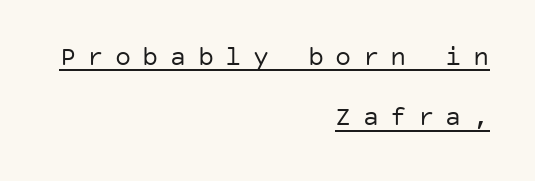
The image shows 27 px text type, upright; set right-aligned, loose line spacing (2.23x), unusually wide letter spacing (+0.42 em), underlined.
